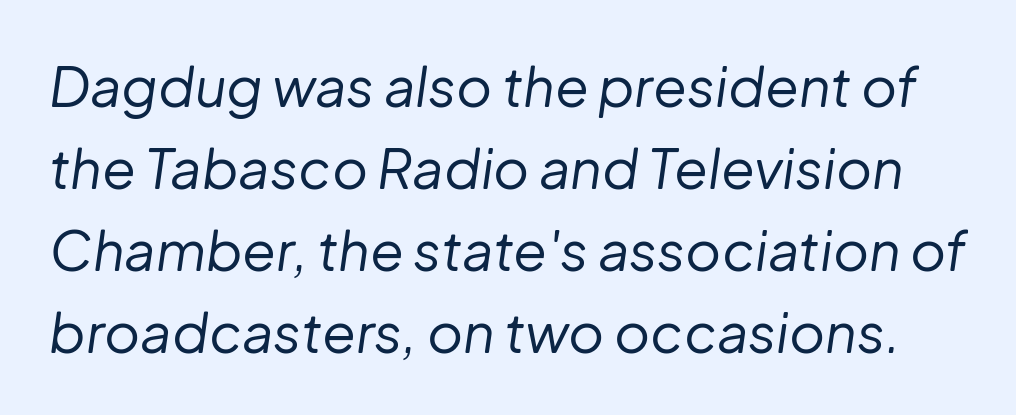
{"italic": "yes", "lean": "right", "slant_degrees": 8, "bold": "no", "weight": "regular", "width": "normal", "stroke_contrast": "low", "x_height": "medium", "monospaced": "no", "underline": "no", "line_spacing": "normal", "line_spacing_ratio": 1.49, "letter_spacing": "normal", "letter_spacing_em": 0.0, "glyph_px": 55}
